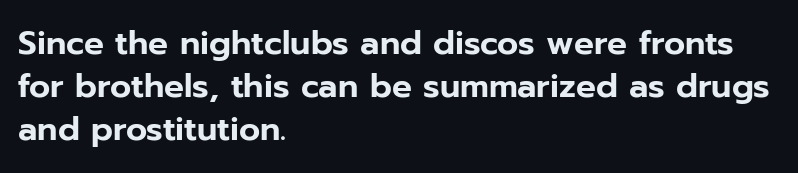
The image shows 33 px sans-serif type, upright; set left-aligned, normal line spacing (1.31x), normal letter spacing, not underlined; low stroke contrast and a medium x-height.
